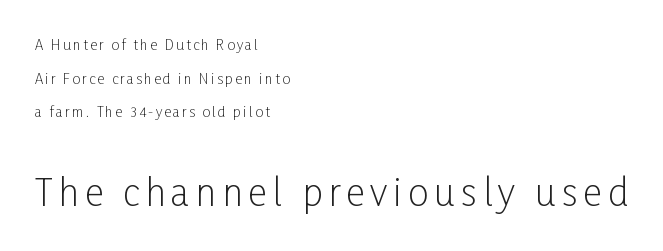
Q: Is the text bold? A: No.
Q: Is the text italic (slanted)? A: No, it is upright.
Q: Is the typeface a serif or a sans-serif typeface? A: Sans-serif.
Q: Is the text underlined? A: No.
Q: How is the paragraph aligned? A: Left-aligned.
Q: Is the spacing between lines tight, normal or loose? A: Loose.
Q: Which block of text is set in a larger size, the first (top) or the second (bottom)? A: The second (bottom) one.
Q: Width (condensed, normal, or wide)? A: Condensed.
Q: Stroke contrast? A: Low.
Q: x-height? A: Medium.
Q: Monospaced? A: No.
